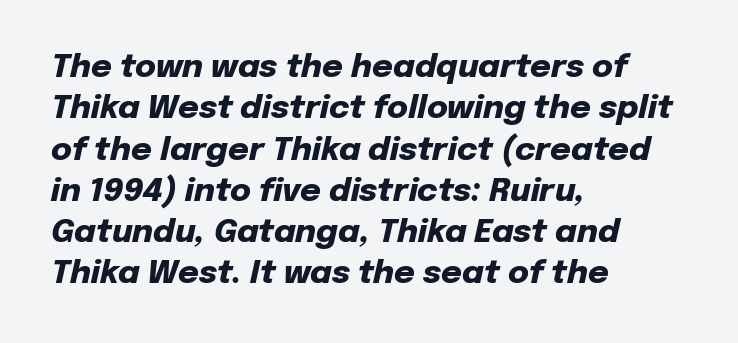
A full-strength bold gives these letters their thick strokes. The rendering uses natural spacing where letterforms have individual widths. The space directly below the letters is spotless. Vertically, the passage feels balanced, rows spaced as you'd expect. Emphasis-style slanted type is in use.
